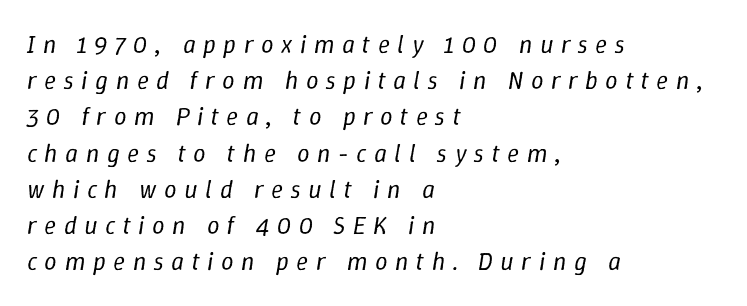
The image shows 25 px text type, italic (leaning right); set left-aligned, normal line spacing (1.45x), unusually wide letter spacing (+0.3 em), not underlined.
